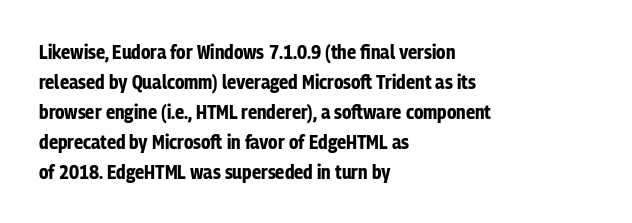
{"italic": "no", "bold": "yes", "underline": "no", "align": "left", "line_spacing": "normal", "line_spacing_ratio": 1.5, "letter_spacing": "normal", "letter_spacing_em": 0.0, "glyph_px": 20}
